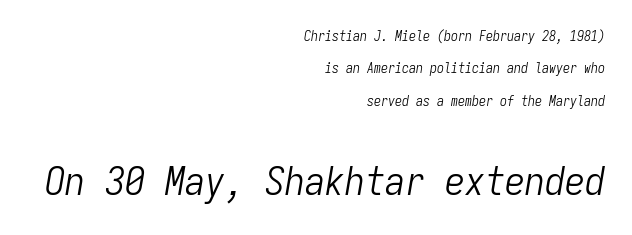
The image shows 40 px light, condensed type, italic (leaning right), monospaced; set right-aligned, loose line spacing (2.32x), normal letter spacing, not underlined; the second (bottom) block is 2.86x larger; low stroke contrast and a medium x-height.
